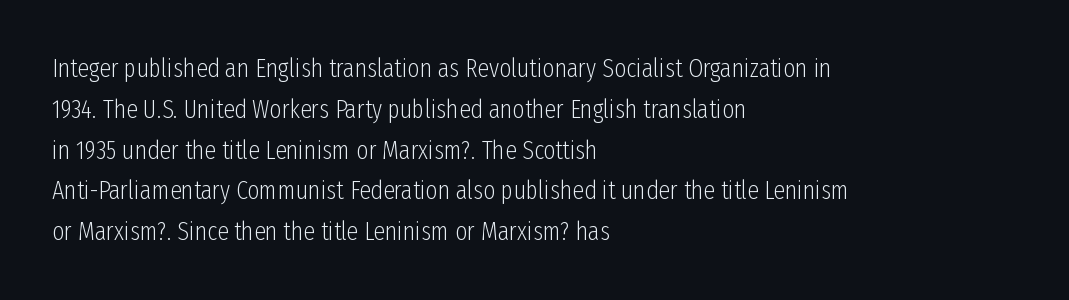
Q: Is the text bold? A: No.
Q: Is the text italic (slanted)? A: No, it is upright.
Q: Is the text underlined? A: No.
Q: How is the paragraph aligned? A: Left-aligned.
Q: Is the spacing between letters normal or unusually wide? A: Normal.
Q: Is the spacing between lines tight, normal or loose? A: Normal.
